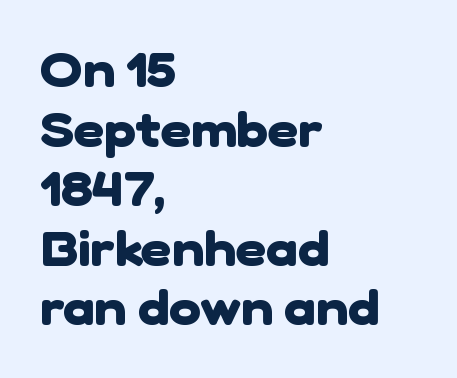
Q: Is the text bold? A: Yes.
Q: Is the typeface a serif or a sans-serif typeface? A: Sans-serif.
Q: Is the text underlined? A: No.
Q: How is the paragraph aligned? A: Left-aligned.
Q: Is the spacing between letters normal or unusually wide? A: Normal.
Q: Width (condensed, normal, or wide)? A: Normal.
Q: Stroke contrast? A: Low.
Q: x-height? A: Medium.
Q: Monospaced? A: No.
